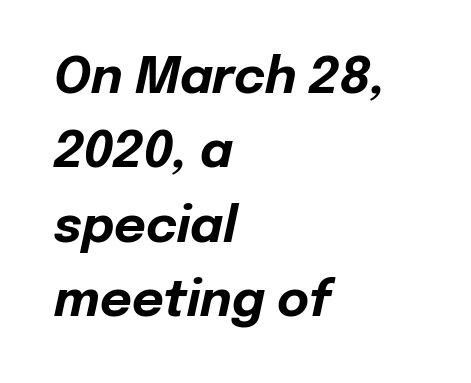
Q: Is the text bold? A: Yes.
Q: Is the text italic (slanted)? A: Yes, it leans right by about 12 degrees.
Q: Is the text underlined? A: No.
Q: How is the paragraph aligned? A: Left-aligned.
Q: Is the spacing between letters normal or unusually wide? A: Normal.
Q: Is the spacing between lines tight, normal or loose? A: Normal.
Q: Width (condensed, normal, or wide)? A: Normal.
Q: Stroke contrast? A: Low.
Q: x-height? A: Medium.
Q: Monospaced? A: No.
